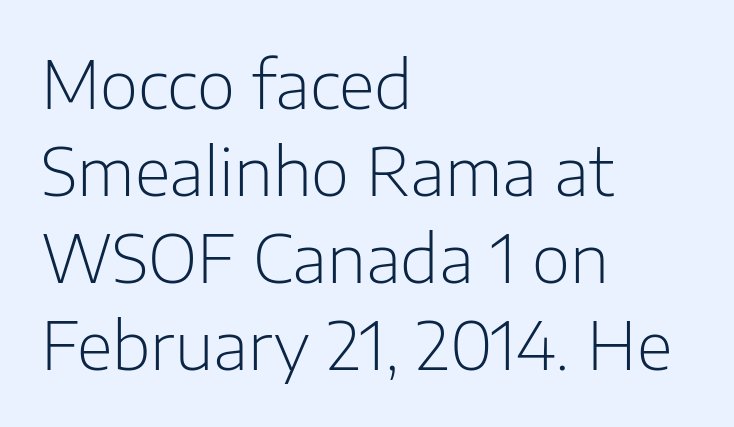
Q: Is the text bold? A: No.
Q: Is the text italic (slanted)? A: No, it is upright.
Q: Is the typeface a serif or a sans-serif typeface? A: Sans-serif.
Q: Is the text underlined? A: No.
Q: How is the paragraph aligned? A: Left-aligned.
Q: Is the spacing between letters normal or unusually wide? A: Normal.
Q: Is the spacing between lines tight, normal or loose? A: Normal.
Q: Width (condensed, normal, or wide)? A: Normal.
Q: Stroke contrast? A: Low.
Q: x-height? A: Medium.
Q: Monospaced? A: No.
